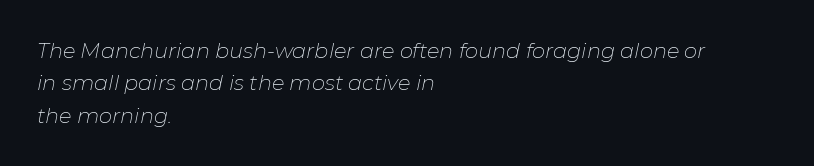
Between one letter and the next there's only the usual sliver of space. The letters are slanted; this is an italic face. Vertically, the passage feels balanced, rows spaced as you'd expect. The passage is arranged the way most books set body copy — flush left. Vertical stems look standard width or narrower in stroke.
